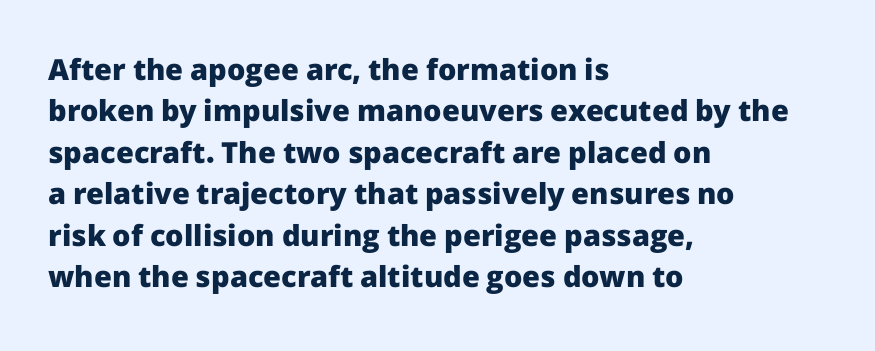
The image shows 29 px heavy sans-serif type, upright; set left-aligned, normal line spacing (1.43x), normal letter spacing, not underlined; low stroke contrast and a medium x-height.
